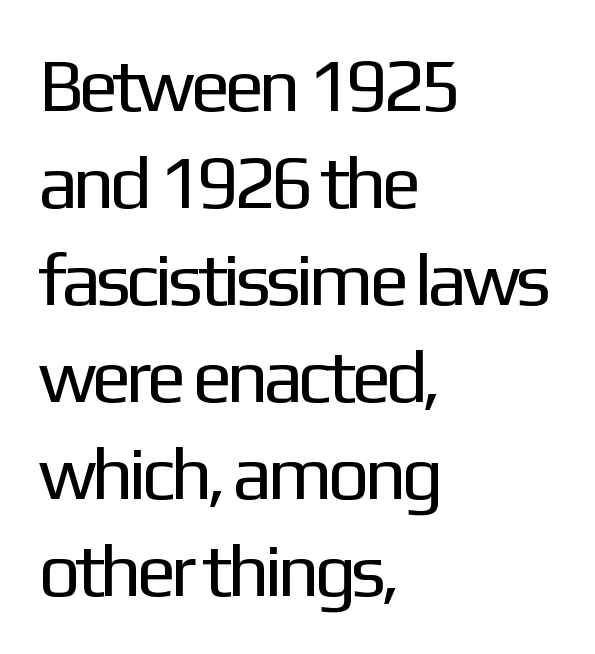
{"serif": "no", "italic": "no", "bold": "no", "weight": "regular", "width": "normal", "stroke_contrast": "low", "x_height": "medium", "monospaced": "no", "underline": "no", "align": "left", "line_spacing": "normal", "line_spacing_ratio": 1.31, "letter_spacing": "normal", "letter_spacing_em": 0.0, "glyph_px": 74}
